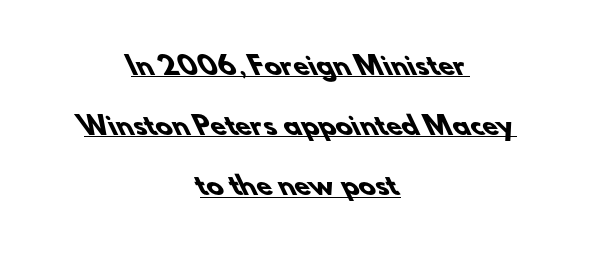
{"bold": "yes", "underline": "yes", "align": "center", "line_spacing": "loose", "line_spacing_ratio": 2.41, "letter_spacing": "normal", "letter_spacing_em": 0.0, "glyph_px": 25}
